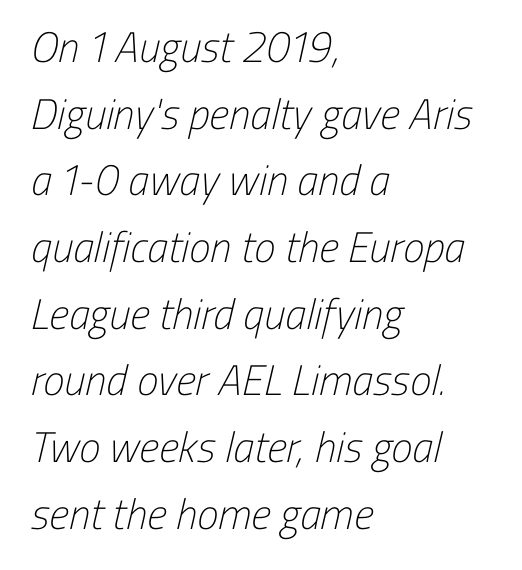
Q: Is the text bold? A: No.
Q: Is the typeface a serif or a sans-serif typeface? A: Sans-serif.
Q: Is the text underlined? A: No.
Q: How is the paragraph aligned? A: Left-aligned.
Q: Is the spacing between letters normal or unusually wide? A: Normal.
Q: Is the spacing between lines tight, normal or loose? A: Normal.
Q: Width (condensed, normal, or wide)? A: Condensed.
Q: Stroke contrast? A: Low.
Q: x-height? A: Medium.
Q: Monospaced? A: No.
